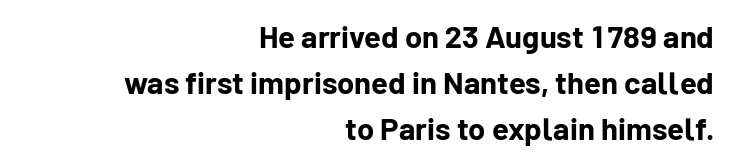
The baseline area is clear. Pretty heavy lettering here — definitely bold. Posture: straight, roman, zero tilt. This sample is right-justified, so line beginnings fall wherever the words allow.
